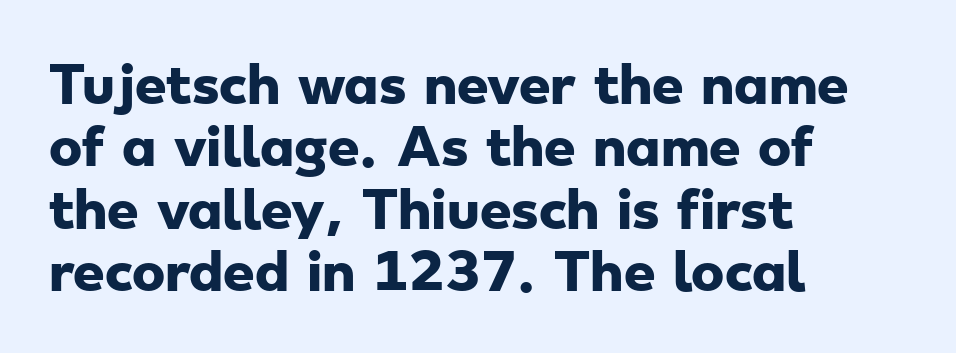
{"serif": "no", "bold": "yes", "weight": "heavy", "width": "wide", "stroke_contrast": "low", "x_height": "small", "monospaced": "no", "underline": "no", "align": "left", "line_spacing": "normal", "line_spacing_ratio": 1.25, "letter_spacing": "normal", "letter_spacing_em": 0.0, "glyph_px": 50}
